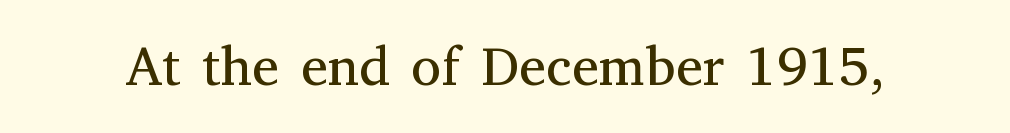
A bare baseline throughout the passage. Observe the ordinary spacing: letters are neighbours, not strangers. The passage shown is typed in a proportional face where columns would drift. It's the straight-up-and-down kind of type. Regarding serifs, this sample has them. The typesetting does not lean heavy: it is not bold.
